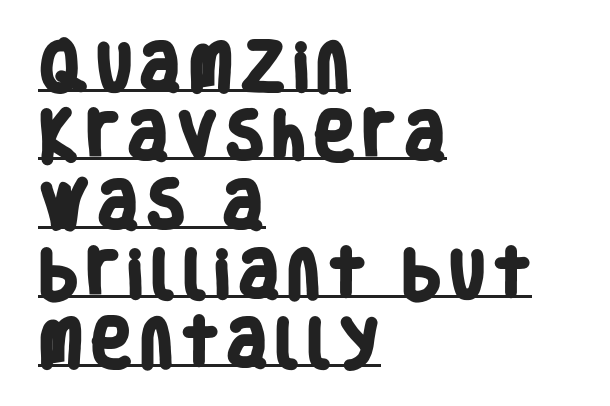
Q: Is the text bold? A: Yes.
Q: Is the typeface a serif or a sans-serif typeface? A: Sans-serif.
Q: Is the text underlined? A: Yes.
Q: How is the paragraph aligned? A: Left-aligned.
Q: Is the spacing between lines tight, normal or loose? A: Normal.
Q: Width (condensed, normal, or wide)? A: Condensed.
Q: Stroke contrast? A: Low.
Q: x-height? A: Large.
Q: Monospaced? A: No.
